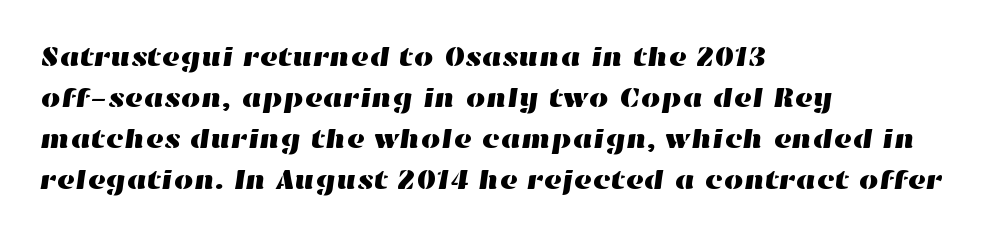
The image shows 28 px wide type; set left-aligned, normal line spacing (1.46x), normal letter spacing, not underlined; high stroke contrast and a medium x-height.
